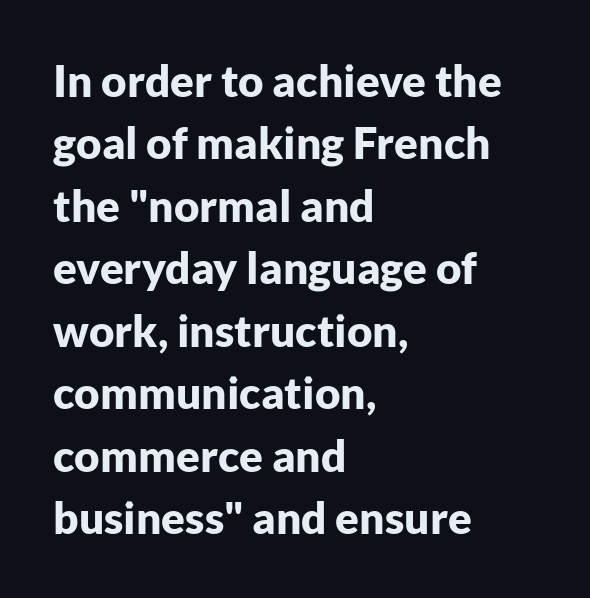
A typesetter would call this zero additional tracking. This sample has the flowing, uneven cadence of proportional lettering. The space directly below the letters is spotless. Is the type bold? Yes — the strokes are clearly thick and heavy.
